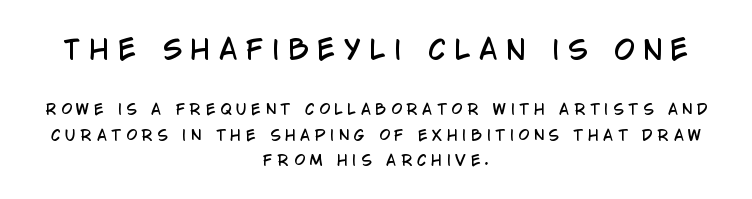
Clear beneath every line of the passage. You could only call the tracking loose — the letters float apart. Layout note: lines centered. Bigger letters appear in the top chunk; the bottom chunk is reduced. Every stem runs plumb, perpendicular to the baseline.
